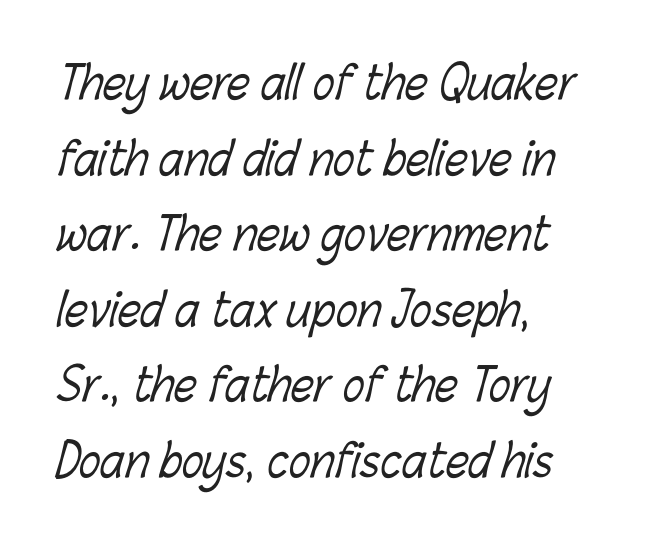
The image shows 45 px light, condensed type; set left-aligned, normal line spacing (1.68x), normal letter spacing, not underlined; low stroke contrast and a medium x-height.
